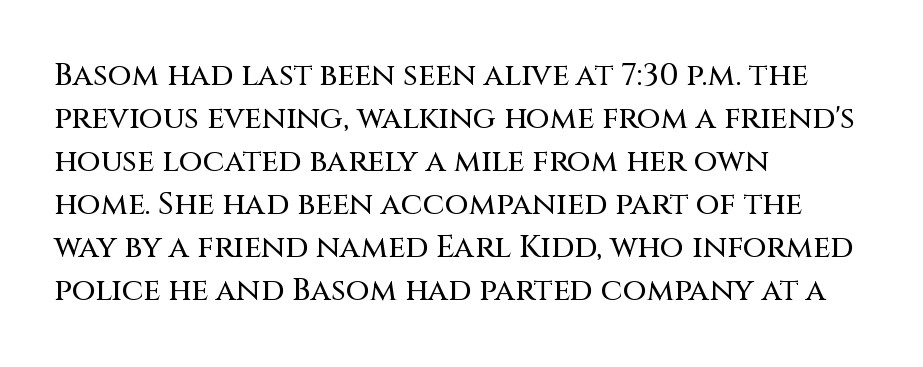
The image shows 31 px sans-serif type, upright; set left-aligned, normal line spacing (1.39x), normal letter spacing, not underlined; medium stroke contrast and a large x-height.
